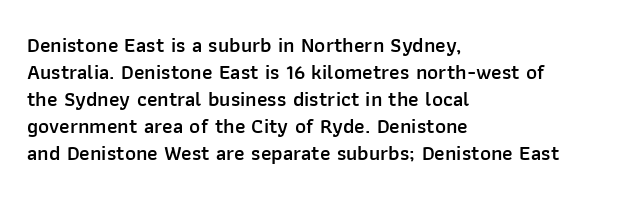
The image shows 21 px text type, upright; set left-aligned, normal line spacing (1.29x), normal letter spacing, not underlined.
